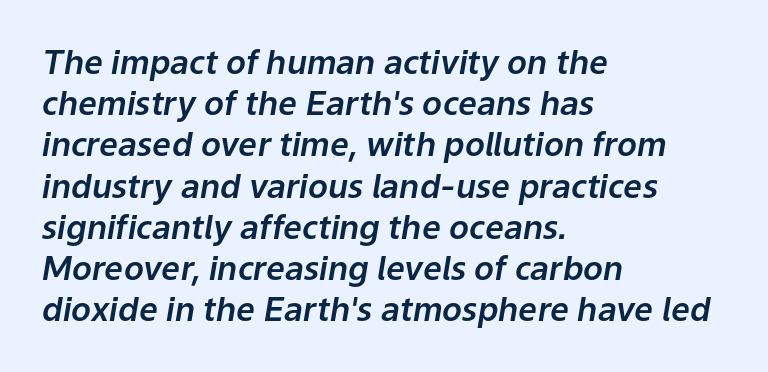
The image shows 33 px text type, italic (leaning right); set left-aligned, normal line spacing (1.25x), normal letter spacing, not underlined; low stroke contrast and a medium x-height.
